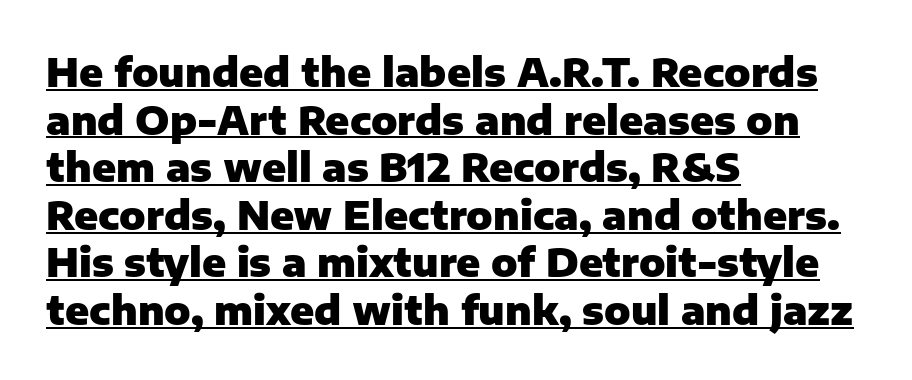
{"serif": "no", "italic": "no", "bold": "yes", "weight": "heavy", "width": "normal", "stroke_contrast": "low", "x_height": "medium", "monospaced": "no", "underline": "yes", "align": "left", "line_spacing_ratio": 1.22, "letter_spacing": "normal", "letter_spacing_em": 0.0, "glyph_px": 39}
